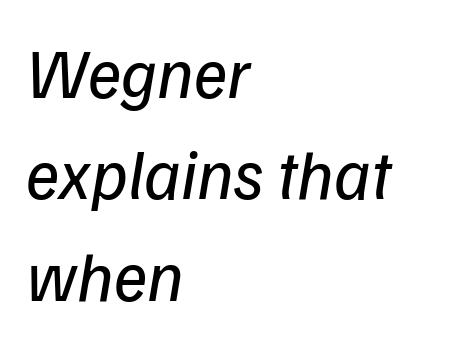
Q: Is the text bold? A: No.
Q: Is the text italic (slanted)? A: Yes, it leans right by about 9 degrees.
Q: Is the text underlined? A: No.
Q: How is the paragraph aligned? A: Left-aligned.
Q: Is the spacing between letters normal or unusually wide? A: Normal.
Q: Is the spacing between lines tight, normal or loose? A: Normal.
Q: Width (condensed, normal, or wide)? A: Normal.
Q: Stroke contrast? A: Low.
Q: x-height? A: Medium.
Q: Monospaced? A: No.
